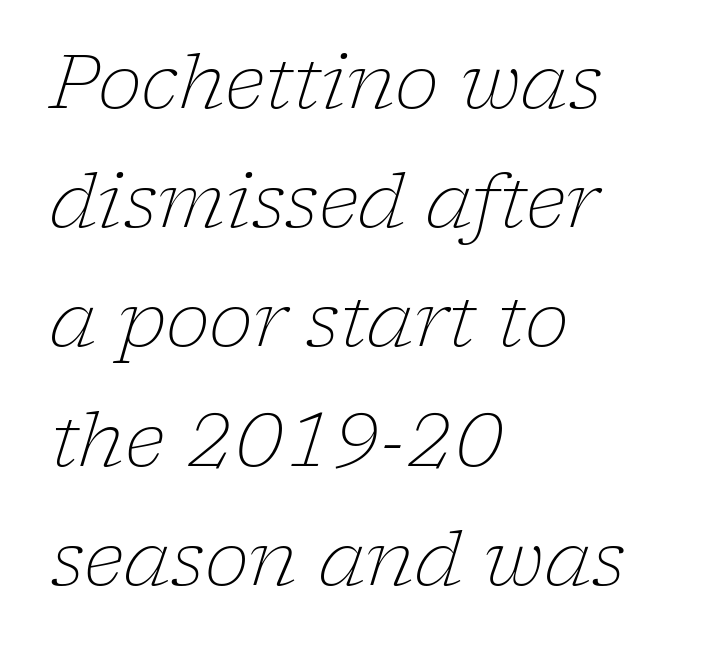
Q: Is the text bold? A: No.
Q: Is the text italic (slanted)? A: Yes, it leans right by about 17 degrees.
Q: Is the typeface a serif or a sans-serif typeface? A: Serif.
Q: Is the text underlined? A: No.
Q: How is the paragraph aligned? A: Left-aligned.
Q: Is the spacing between letters normal or unusually wide? A: Normal.
Q: Is the spacing between lines tight, normal or loose? A: Normal.
Q: Width (condensed, normal, or wide)? A: Normal.
Q: Stroke contrast? A: Low.
Q: x-height? A: Medium.
Q: Monospaced? A: No.
